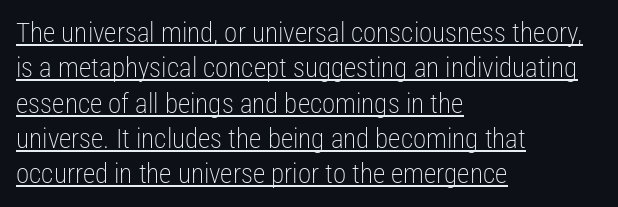
The image shows 27 px text type, upright; set left-aligned, normal line spacing (1.31x), normal letter spacing, underlined.
